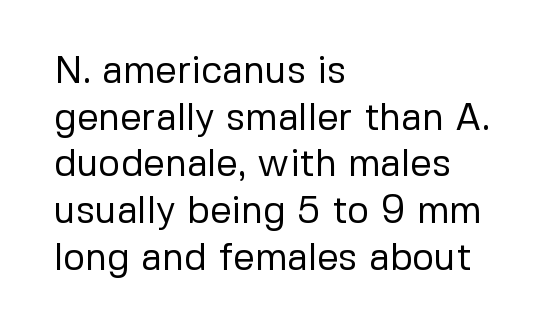
The horizontal fit of the characters is conventional and even. On a weight scale, this lands at 450 or below. The letters carry no serifs — their stems end cleanly without finishing strokes. The text block is weighted toward the left margin, trailing off unevenly rightward. Check under the words: just untouched page. The typography opts for an upright posture over an oblique one.
